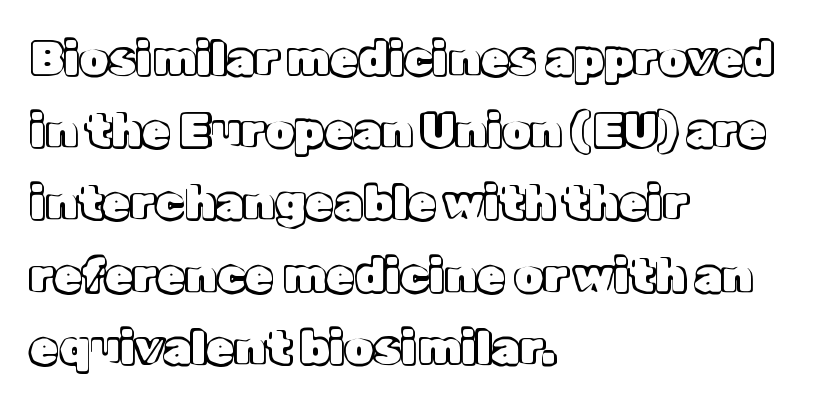
The image shows 46 px text type, upright; set left-aligned, normal line spacing (1.57x), normal letter spacing, not underlined; a medium x-height.
